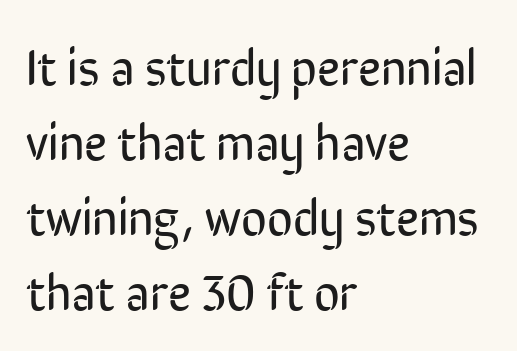
The line texture is even and compact thanks to regular tracking. The leading is moderate, giving the passage an even texture. This sample uses an upright cut, with every glyph sitting square on the baseline. Stroke thickness stays within the range of a standard reading face or lighter.
